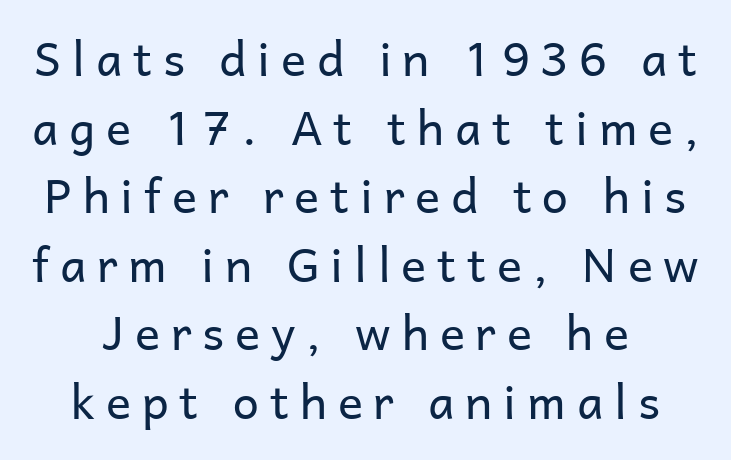
The image shows 47 px regular-weight sans-serif type, upright; set normal line spacing (1.46x), unusually wide letter spacing (+0.23 em), not underlined; low stroke contrast and a medium x-height.
